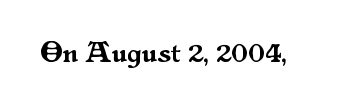
The image shows 28 px serif type, upright; set normal letter spacing, not underlined; medium stroke contrast and a small x-height.
